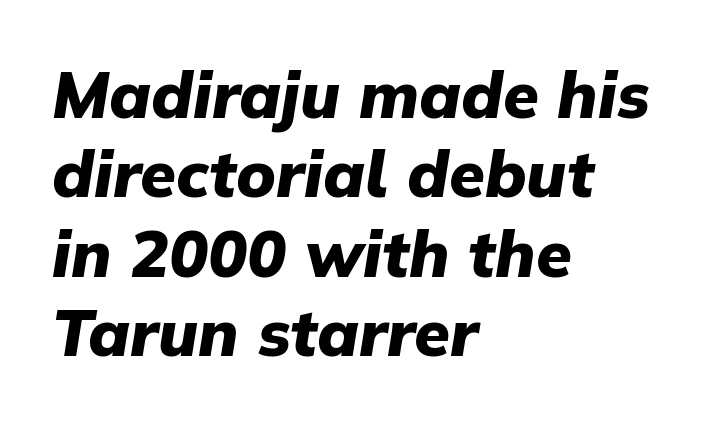
Each letter keeps its own natural width here, so spacing adapts to shape. The passage shown has conventional tracking throughout. The sample has been set heavy, in full bold. The lettering tilts uniformly, giving the passage an italic look.
